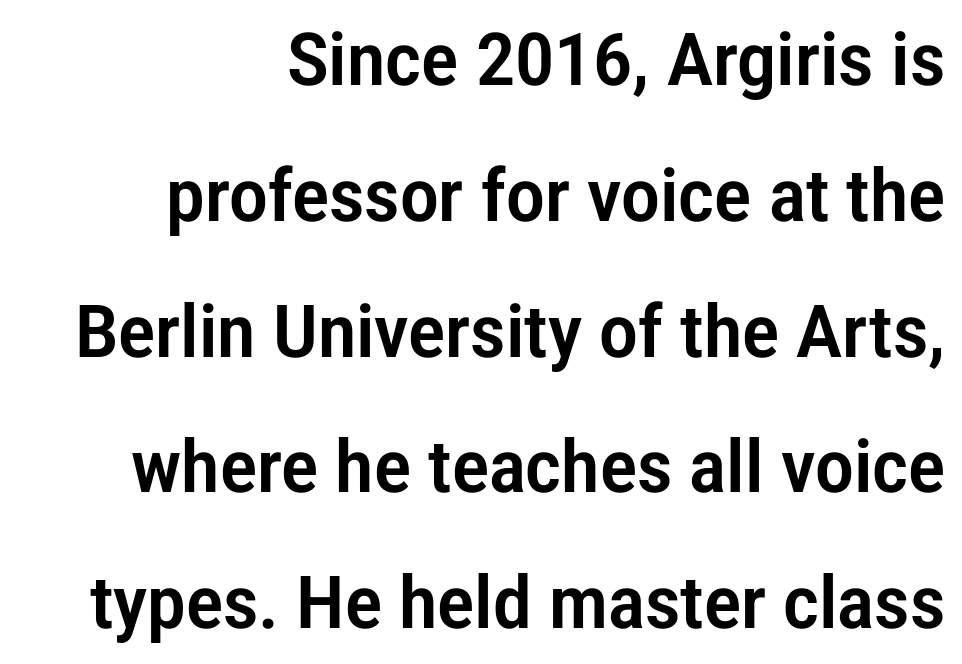
The lettering holds an erect, upright posture throughout. Proportional: the letters do not fall into vertical columns. You could call the tracking neutral — neither tight nor loose. Glance below the letters and you will spot only blank space.
